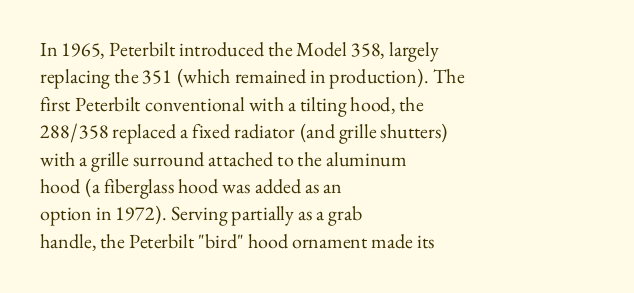
{"italic": "no", "bold": "no", "underline": "no", "align": "left", "line_spacing": "normal", "line_spacing_ratio": 1.37, "letter_spacing": "normal", "letter_spacing_em": 0.0, "glyph_px": 20}
